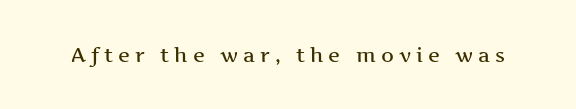
{"italic": "no", "underline": "no", "letter_spacing": "wide", "letter_spacing_em": 0.25, "glyph_px": 20}
